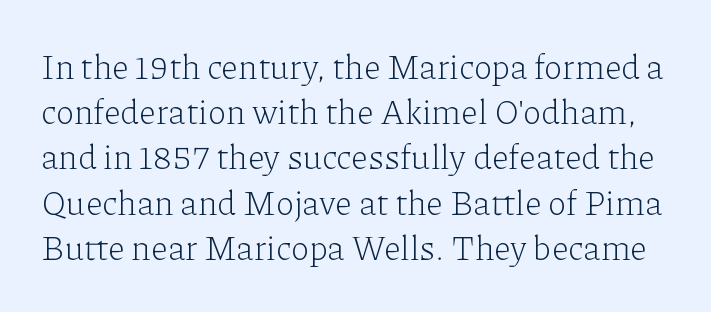
Inter-character spacing is left at the font's built-in metrics. You can tell from the footed stems that serif type was used. Weight: not bold — regular or lighter. If you drew a line through each stem, it would be perfectly vertical. A clean baseline with only descenders dipping below it.
